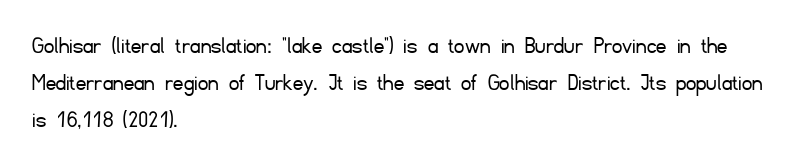
{"italic": "no", "bold": "no", "underline": "no", "align": "left", "line_spacing": "normal", "line_spacing_ratio": 1.48, "letter_spacing": "normal", "letter_spacing_em": 0.0, "glyph_px": 25}
